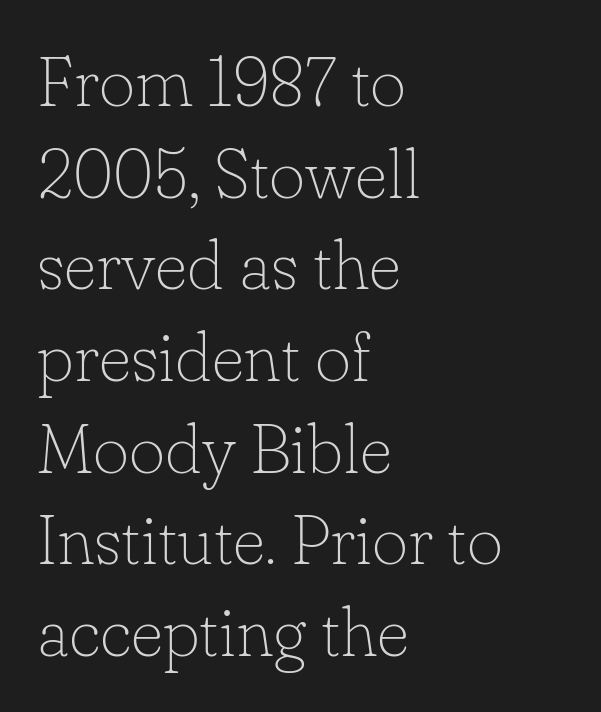
Do the characters align in a grid? No, the font is proportional. This block has exactly the height ordinary leading produces. The area under the type is left untouched. The text block is weighted toward the left margin, trailing off unevenly rightward. Are there feet on the stems? There are — it's a serif.
